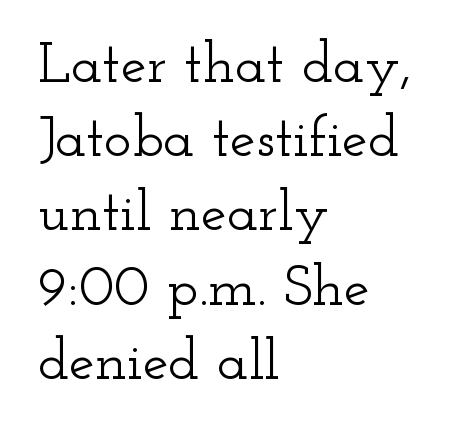
The image shows 58 px wide serif type, upright; set left-aligned, normal line spacing (1.28x), normal letter spacing, not underlined; low stroke contrast and a small x-height.
